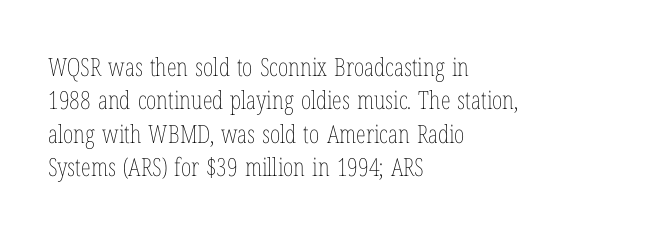
{"italic": "no", "bold": "no", "underline": "no", "align": "left", "line_spacing": "normal", "line_spacing_ratio": 1.34, "letter_spacing": "normal", "letter_spacing_em": 0.0, "glyph_px": 25}
